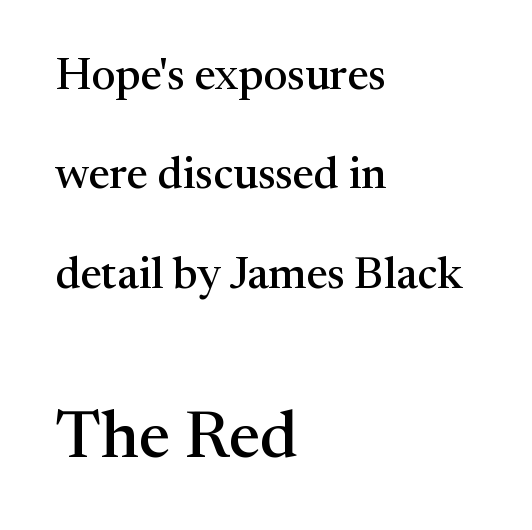
Look at the tracking — it's just the regular setting, nothing added. Each letter's strokes conclude with small projecting serifs. Clear beneath every line of the passage. Proportional: the letters do not fall into vertical columns. Notice the wide empty band between every row — that's loose leading.
